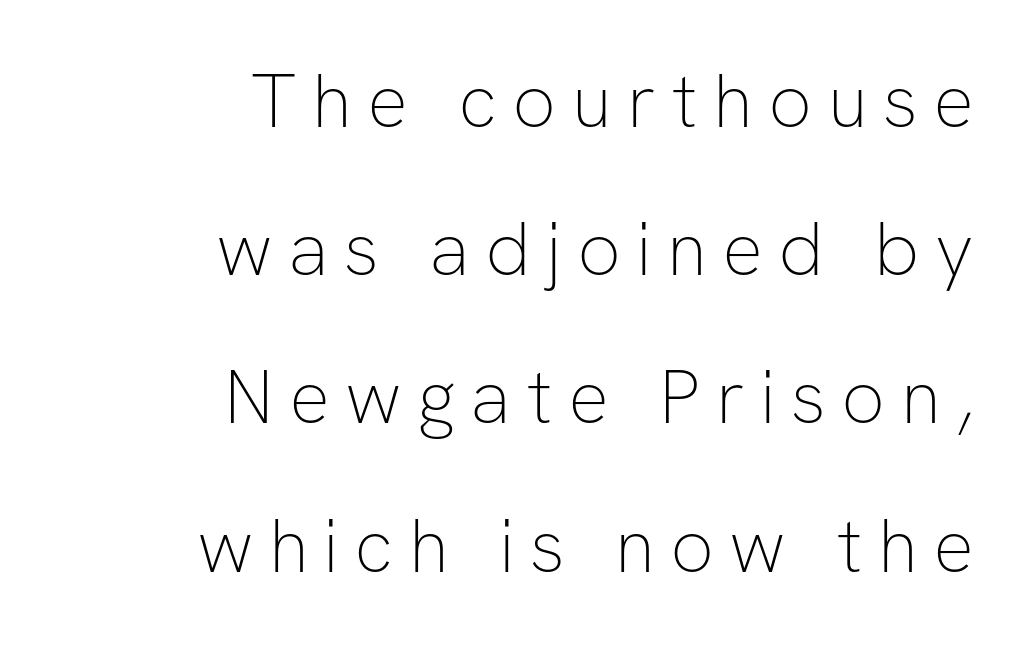
The image shows 76 px thin sans-serif type, upright; set right-aligned, loose line spacing (1.95x), unusually wide letter spacing (+0.2 em), not underlined; low stroke contrast and a medium x-height.
